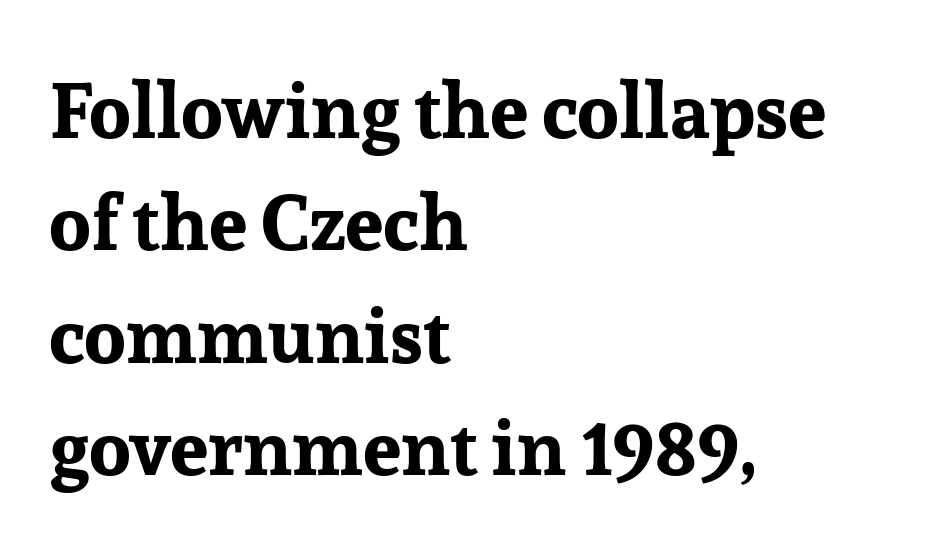
Serifs: yes, visible at the terminals of the letterforms. In terms of letterspacing, this is plain default setting. The space directly below the letters is spotless. Chunky letters — that's bold for sure. Summary of vertical rhythm: regular, with standard interline spacing. It's the straight-up-and-down kind of type.
